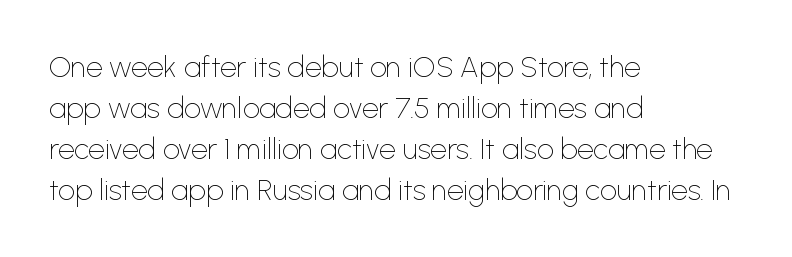
{"serif": "no", "italic": "no", "bold": "no", "weight": "thin", "width": "normal", "stroke_contrast": "low", "x_height": "medium", "monospaced": "no", "underline": "no", "align": "left", "line_spacing": "normal", "line_spacing_ratio": 1.41, "letter_spacing": "normal", "letter_spacing_em": 0.0, "glyph_px": 29}
